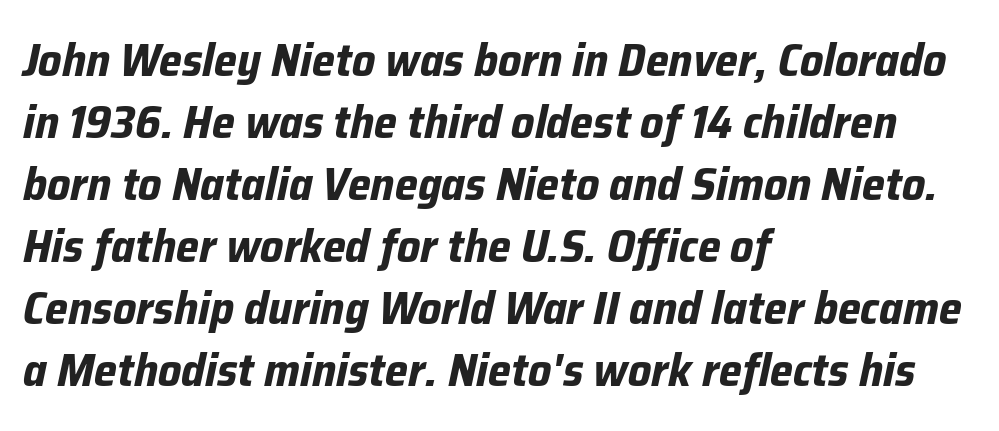
How would I describe the line gaps? Plain and ordinary. Teacher's note: observe the even left margin — that is flush-left alignment. The font is running at its bold setting. Only glyphs here, with clear space below each row. There's an unmistakable incline to the writing here.
